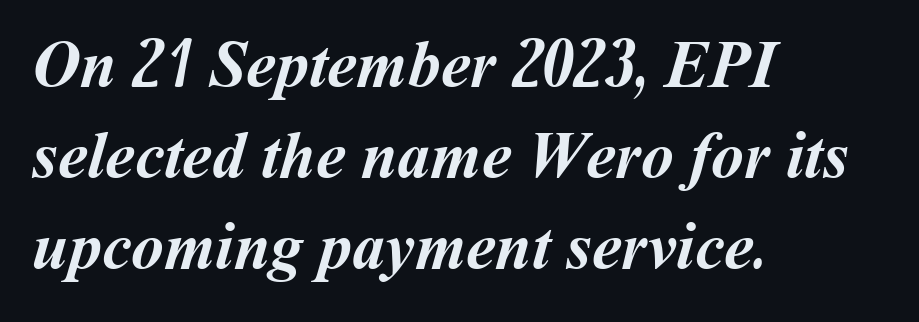
{"bold": "yes", "weight": "semibold", "width": "normal", "stroke_contrast": "medium", "x_height": "medium", "monospaced": "no", "underline": "no", "align": "left", "line_spacing": "normal", "line_spacing_ratio": 1.38, "letter_spacing": "normal", "letter_spacing_em": 0.0, "glyph_px": 66}
